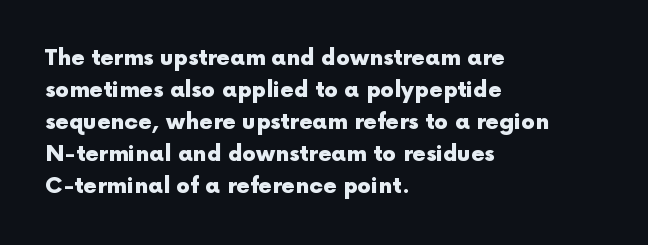
Q: Is the text bold? A: Yes.
Q: Is the text italic (slanted)? A: No, it is upright.
Q: Is the text underlined? A: No.
Q: How is the paragraph aligned? A: Left-aligned.
Q: Is the spacing between letters normal or unusually wide? A: Normal.
Q: Is the spacing between lines tight, normal or loose? A: Normal.
